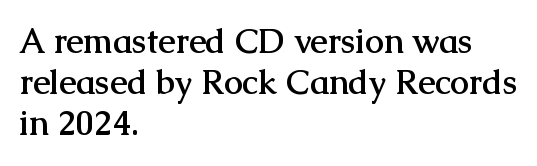
Q: Is the text bold? A: Yes.
Q: Is the text italic (slanted)? A: No, it is upright.
Q: Is the typeface a serif or a sans-serif typeface? A: Serif.
Q: Is the text underlined? A: No.
Q: How is the paragraph aligned? A: Left-aligned.
Q: Is the spacing between letters normal or unusually wide? A: Normal.
Q: Width (condensed, normal, or wide)? A: Normal.
Q: Stroke contrast? A: Medium.
Q: x-height? A: Medium.
Q: Monospaced? A: No.
